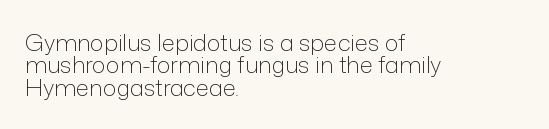
The image shows 23 px text type, upright; set left-aligned, tight line spacing (0.97x), normal letter spacing, not underlined.
